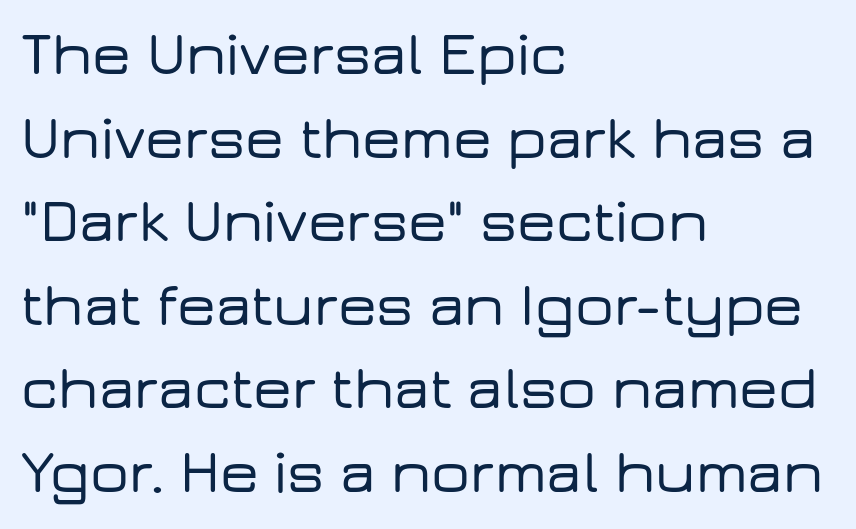
The line texture is even and compact thanks to regular tracking. The space directly below the letters is spotless. Each letter keeps its own natural width here, so spacing adapts to shape. Stroke terminals: plain, sans-serif.
